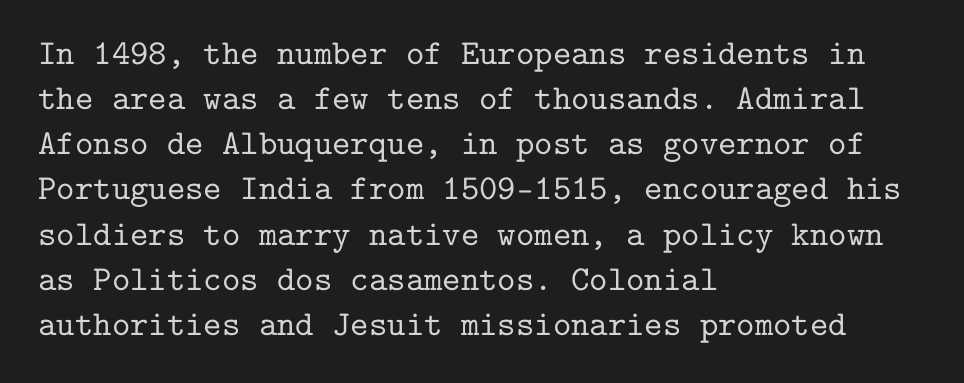
The image shows 35 px serif type, upright, monospaced; set left-aligned, normal line spacing (1.29x), normal letter spacing, not underlined; low stroke contrast and a medium x-height.
